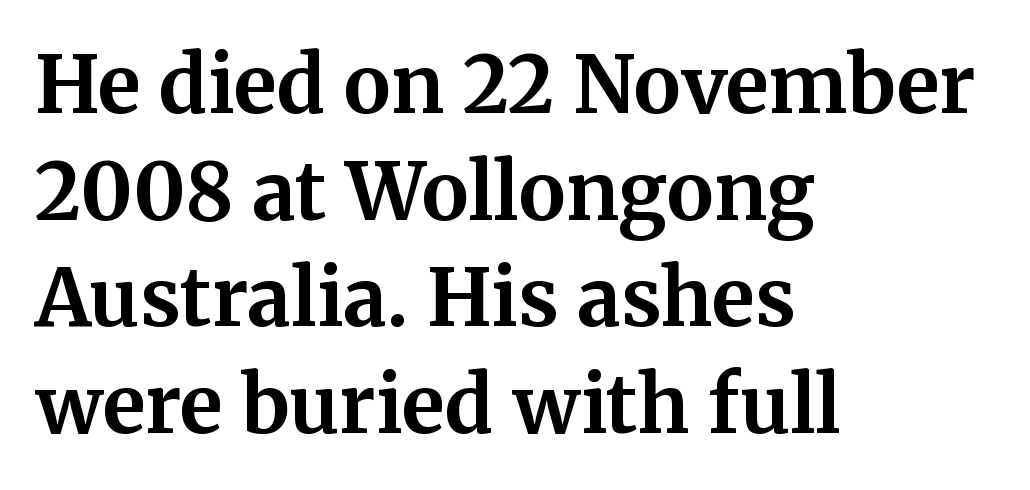
Q: Is the text bold? A: Yes.
Q: Is the text italic (slanted)? A: No, it is upright.
Q: Is the typeface a serif or a sans-serif typeface? A: Serif.
Q: Is the text underlined? A: No.
Q: How is the paragraph aligned? A: Left-aligned.
Q: Is the spacing between letters normal or unusually wide? A: Normal.
Q: Is the spacing between lines tight, normal or loose? A: Normal.
Q: Width (condensed, normal, or wide)? A: Normal.
Q: Stroke contrast? A: Medium.
Q: x-height? A: Medium.
Q: Monospaced? A: No.
